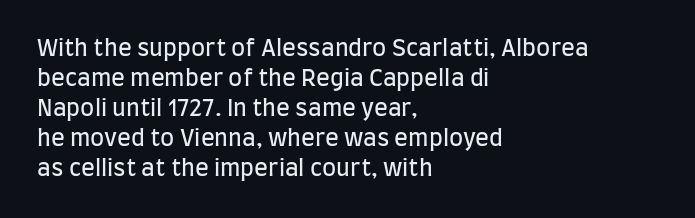
The lines are quadded left. The font sits on the lighter half of the weight spectrum, regular included. Tracking here is standard; glyphs follow each other at the usual distance. Italic? Not at all — the glyphs are vertical. Rule under the text: the space is simply empty.
